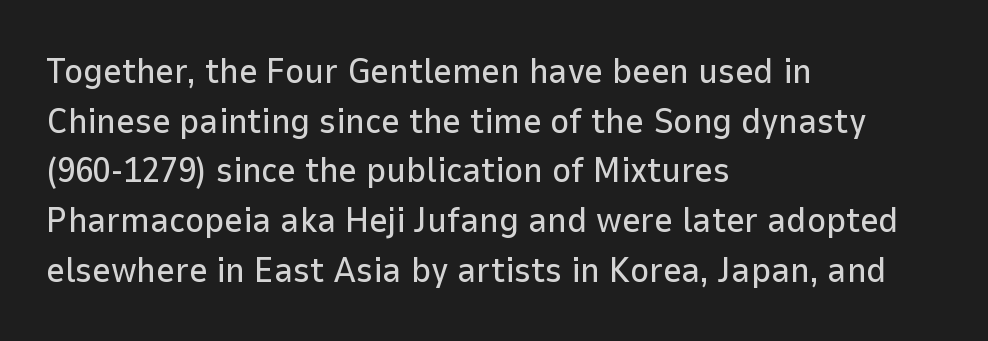
The image shows 36 px sans-serif type, upright; set left-aligned, normal line spacing (1.38x), normal letter spacing, not underlined; low stroke contrast and a medium x-height.
